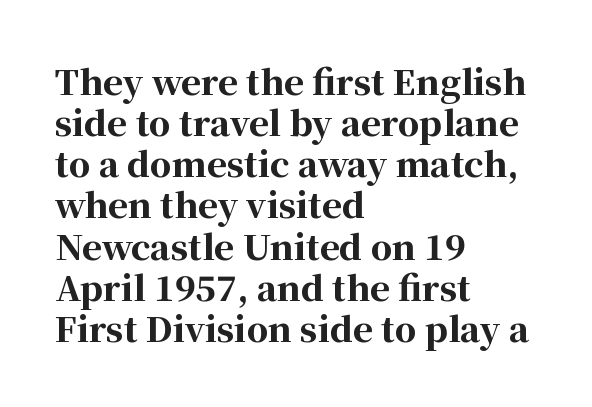
Q: Is the text bold? A: Yes.
Q: Is the text italic (slanted)? A: No, it is upright.
Q: Is the typeface a serif or a sans-serif typeface? A: Serif.
Q: Is the text underlined? A: No.
Q: How is the paragraph aligned? A: Left-aligned.
Q: Is the spacing between letters normal or unusually wide? A: Normal.
Q: Width (condensed, normal, or wide)? A: Normal.
Q: Stroke contrast? A: High.
Q: x-height? A: Medium.
Q: Monospaced? A: No.
